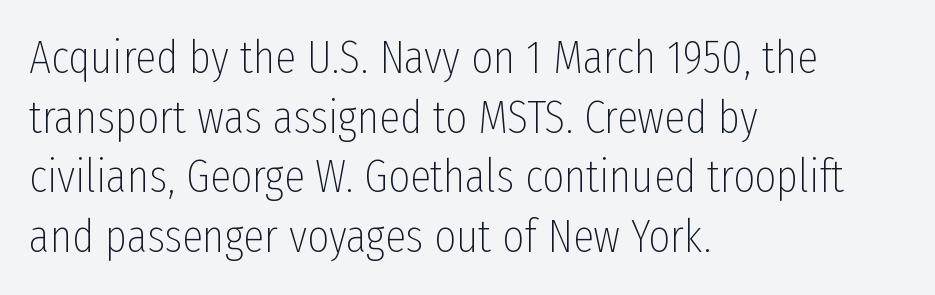
Just letters on the line, the space beneath them empty. Stems here are at most as thick as an everyday book face. Italic: no, the glyphs are upright roman. The passage shown stacks its lines at a standard gap.
